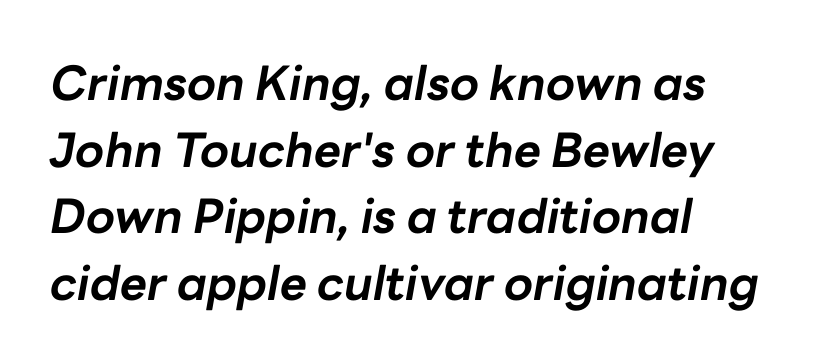
Q: Is the text bold? A: Yes.
Q: Is the text italic (slanted)? A: Yes, it leans right by about 10 degrees.
Q: Is the text underlined? A: No.
Q: How is the paragraph aligned? A: Left-aligned.
Q: Is the spacing between letters normal or unusually wide? A: Normal.
Q: Is the spacing between lines tight, normal or loose? A: Normal.
Q: Width (condensed, normal, or wide)? A: Normal.
Q: Stroke contrast? A: Low.
Q: x-height? A: Medium.
Q: Monospaced? A: No.
